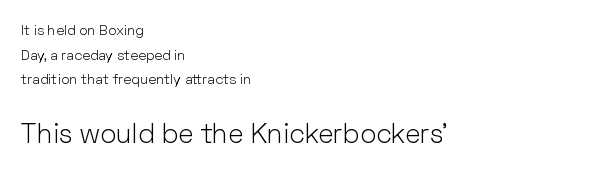
Q: Is the text bold? A: No.
Q: Is the text italic (slanted)? A: No, it is upright.
Q: Is the text underlined? A: No.
Q: How is the paragraph aligned? A: Left-aligned.
Q: Is the spacing between letters normal or unusually wide? A: Normal.
Q: Which block of text is set in a larger size, the first (top) or the second (bottom)? A: The second (bottom) one.
